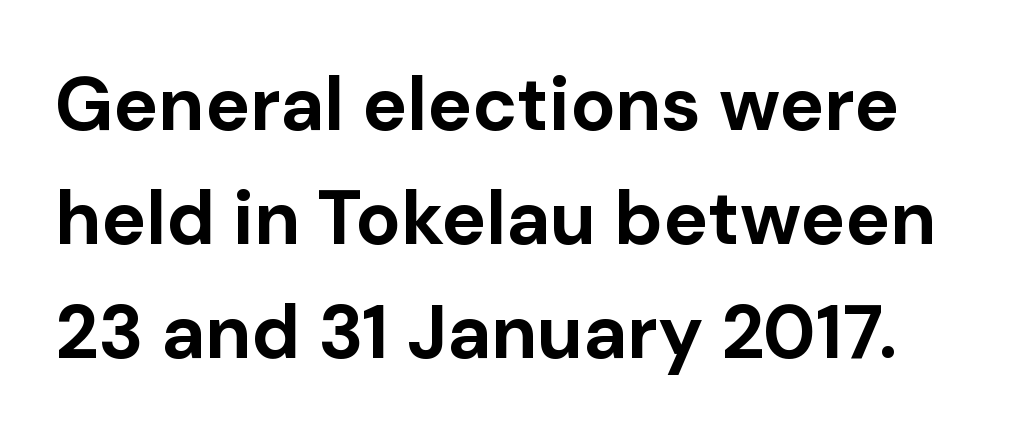
The image shows 75 px bold sans-serif type, upright; set normal line spacing (1.52x), normal letter spacing, not underlined; low stroke contrast and a medium x-height.
